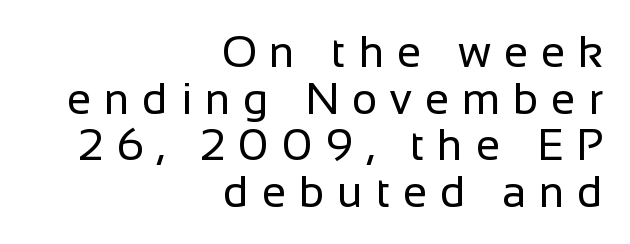
Q: Is the text bold? A: No.
Q: Is the text italic (slanted)? A: No, it is upright.
Q: Is the typeface a serif or a sans-serif typeface? A: Sans-serif.
Q: Is the text underlined? A: No.
Q: How is the paragraph aligned? A: Right-aligned.
Q: Is the spacing between letters normal or unusually wide? A: Unusually wide.
Q: Is the spacing between lines tight, normal or loose? A: Tight.
Q: Width (condensed, normal, or wide)? A: Normal.
Q: Stroke contrast? A: Low.
Q: x-height? A: Medium.
Q: Monospaced? A: No.
